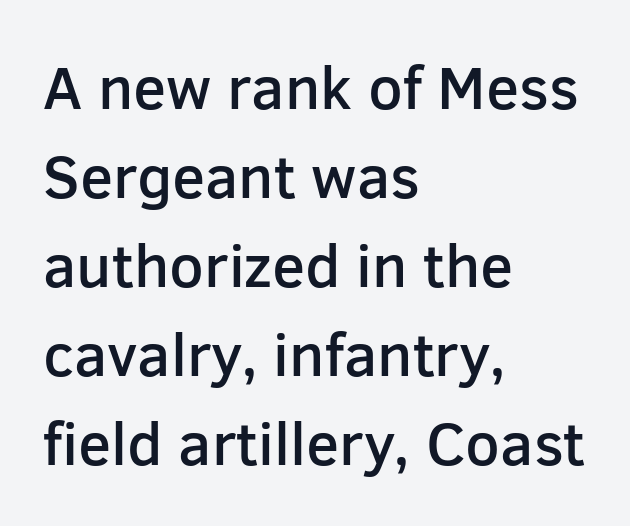
You could call the tracking neutral — neither tight nor loose. The passage shown is typed in a proportional face where columns would drift. In terms of posture, this sample is upright. The font is running at a semibold setting, under full bold. The space directly below the letters is spotless. Baseline-to-baseline distance is the conventional proportion of letter height.
